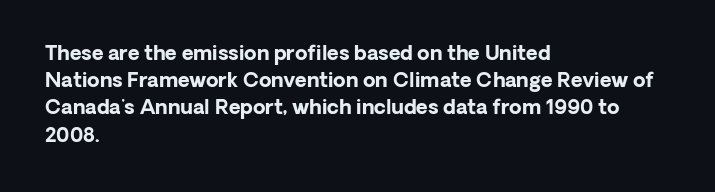
{"italic": "no", "bold": "yes", "underline": "no", "align": "left", "line_spacing": "normal", "line_spacing_ratio": 1.36, "letter_spacing": "normal", "letter_spacing_em": 0.0, "glyph_px": 20}
